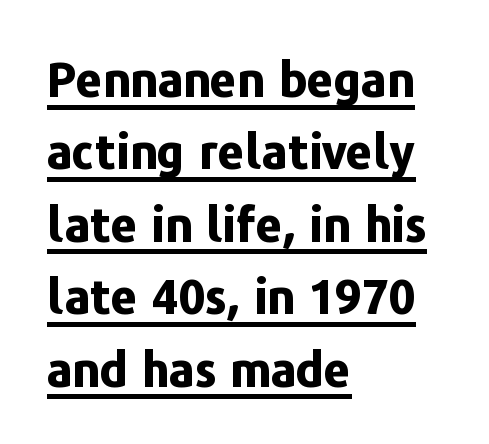
Typeset ragged right — the left edge is the straight one. Compared with undecorated copy, this sample adds a rule below the words. Do the characters align in a grid? No, the font is proportional. The typography opts for an upright posture over an oblique one. If you measured baseline to baseline, you'd find a middling distance. The gaps between neighbouring characters are ordinary and unremarkable.
